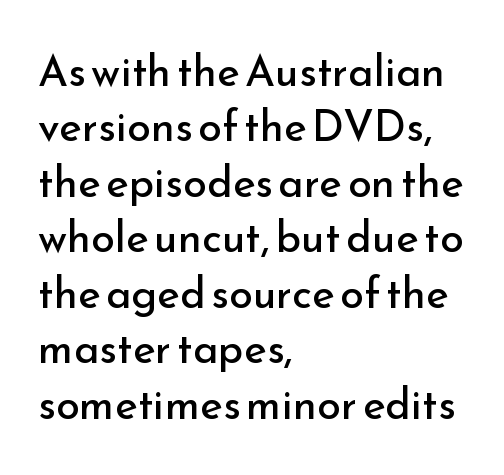
Q: Is the text bold? A: No.
Q: Is the text italic (slanted)? A: No, it is upright.
Q: Is the typeface a serif or a sans-serif typeface? A: Sans-serif.
Q: Is the text underlined? A: No.
Q: How is the paragraph aligned? A: Left-aligned.
Q: Is the spacing between letters normal or unusually wide? A: Normal.
Q: Is the spacing between lines tight, normal or loose? A: Normal.
Q: Width (condensed, normal, or wide)? A: Normal.
Q: Stroke contrast? A: Low.
Q: x-height? A: Small.
Q: Monospaced? A: No.
